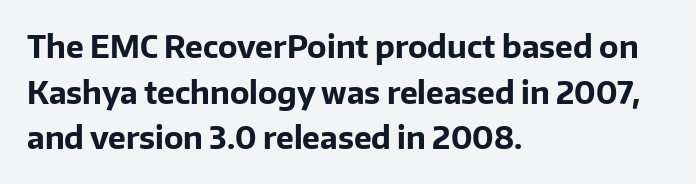
{"serif": "no", "italic": "no", "bold": "yes", "weight": "bold", "width": "normal", "stroke_contrast": "low", "x_height": "medium", "monospaced": "no", "underline": "no", "align": "left", "line_spacing": "normal", "line_spacing_ratio": 1.52, "letter_spacing": "normal", "letter_spacing_em": 0.0, "glyph_px": 30}
